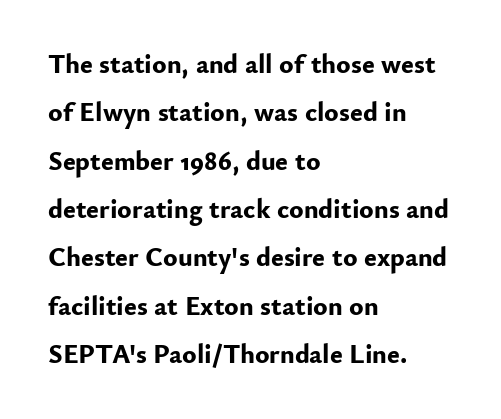
A typesetter would mark this as roman, not italic. The typesetter chose a ragged-right arrangement here. The zone under the glyphs is completely vacant. Glyph-to-glyph distance matches everyday printed text.
